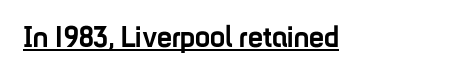
Q: Is the text bold? A: Yes.
Q: Is the text italic (slanted)? A: No, it is upright.
Q: Is the typeface a serif or a sans-serif typeface? A: Sans-serif.
Q: Is the text underlined? A: Yes.
Q: Is the spacing between letters normal or unusually wide? A: Normal.
Q: Width (condensed, normal, or wide)? A: Condensed.
Q: Stroke contrast? A: Low.
Q: x-height? A: Medium.
Q: Monospaced? A: No.
